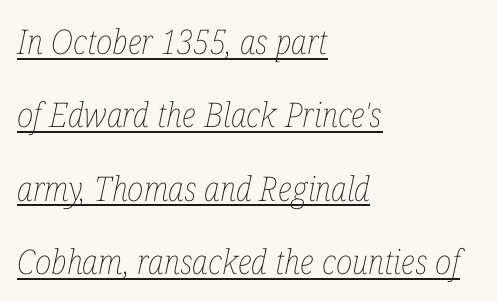
The image shows 34 px thin, condensed type, italic (leaning right); set left-aligned, loose line spacing (2.16x), normal letter spacing, underlined; low stroke contrast and a medium x-height.
